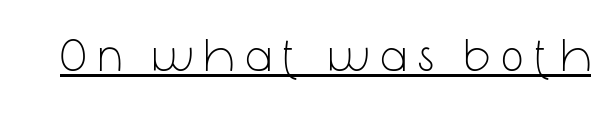
The image shows 46 px light, condensed sans-serif type, upright; set unusually wide letter spacing (+0.27 em), underlined; low stroke contrast and a medium x-height.
